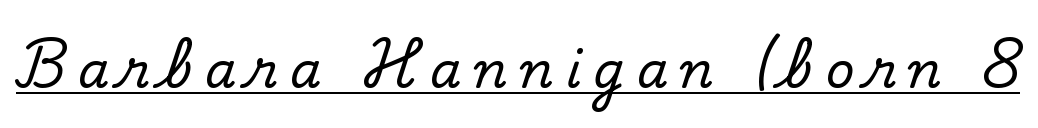
The letters advance in unequal steps, a hallmark of proportional type. The tracking reads as deliberately expanded to a designer's eye. Little horizontal feet cap the strokes, marking this as serif type. These characters rest on top of a visible drawn line.
